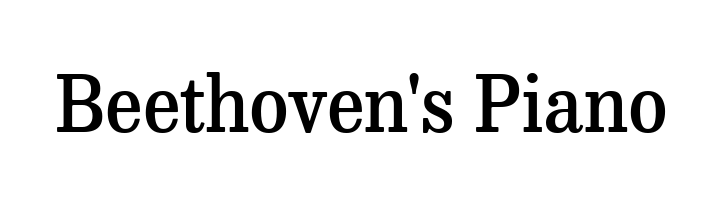
The image shows 77 px semibold serif type, upright; set normal letter spacing, not underlined; medium stroke contrast and a medium x-height.
